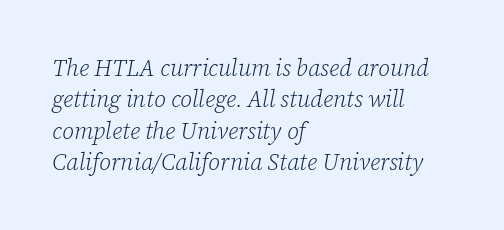
Q: Is the text bold? A: No.
Q: Is the text italic (slanted)? A: Yes, it leans right by about 12 degrees.
Q: Is the text underlined? A: No.
Q: How is the paragraph aligned? A: Left-aligned.
Q: Is the spacing between letters normal or unusually wide? A: Normal.
Q: Is the spacing between lines tight, normal or loose? A: Normal.
